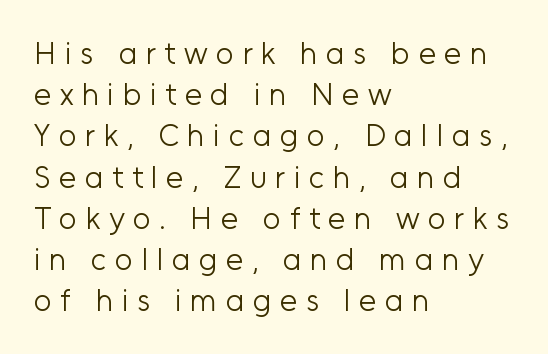
{"serif": "no", "italic": "no", "bold": "no", "weight": "light", "width": "normal", "stroke_contrast": "low", "x_height": "medium", "monospaced": "no", "underline": "no", "align": "left", "line_spacing": "normal", "line_spacing_ratio": 1.33, "letter_spacing": "wide", "letter_spacing_em": 0.27, "glyph_px": 31}
